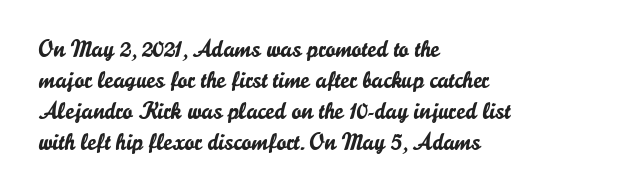
Q: Is the text italic (slanted)? A: Yes.
Q: Is the text underlined? A: No.
Q: How is the paragraph aligned? A: Left-aligned.
Q: Is the spacing between letters normal or unusually wide? A: Normal.
Q: Is the spacing between lines tight, normal or loose? A: Normal.
